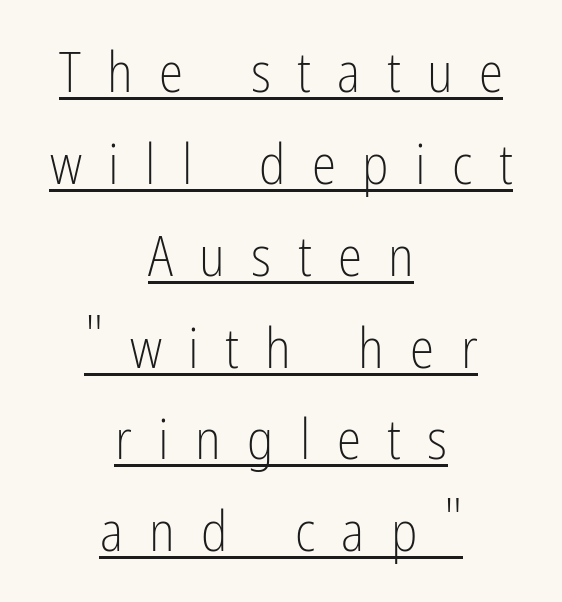
This rendering employs a face without finishing strokes, i.e., a sans-serif. Neither beginnings nor endings align; midpoints do. One glance says typical: line gaps are just what's usual. Is the type heavy? It reads as light-to-regular instead. The sample's only ornament is a line tracing under the words.
